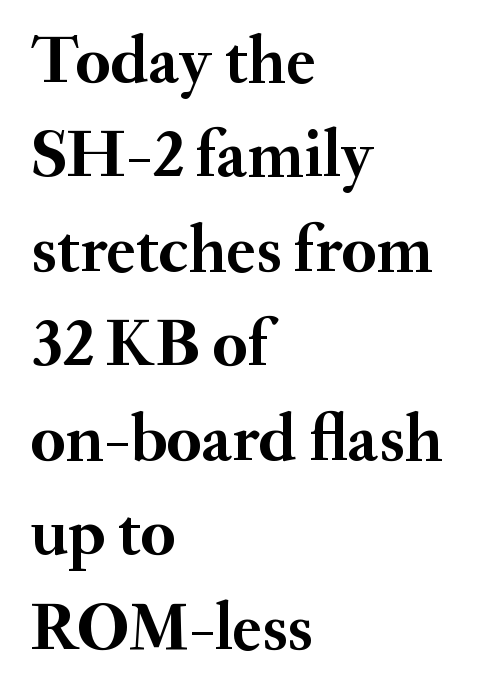
The image shows 67 px semibold serif type, upright; set left-aligned, normal line spacing (1.41x), normal letter spacing, not underlined; medium stroke contrast and a small x-height.
